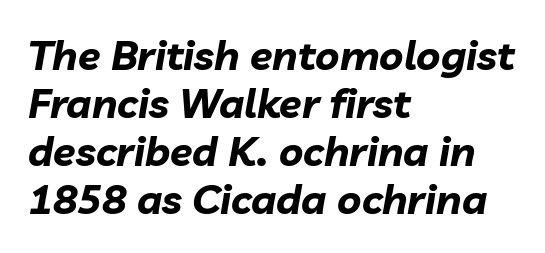
The image shows 41 px bold type, italic (leaning right); set left-aligned, line spacing 1.17x, normal letter spacing, not underlined; low stroke contrast and a medium x-height.
